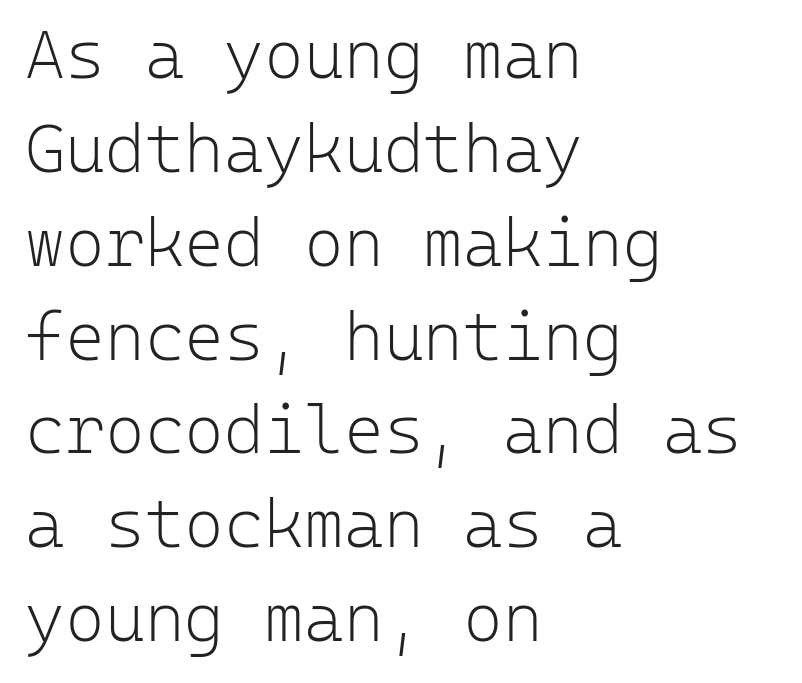
Q: Is the text bold? A: No.
Q: Is the text italic (slanted)? A: No, it is upright.
Q: Is the typeface a serif or a sans-serif typeface? A: Sans-serif.
Q: Is the text underlined? A: No.
Q: How is the paragraph aligned? A: Left-aligned.
Q: Is the spacing between letters normal or unusually wide? A: Normal.
Q: Is the spacing between lines tight, normal or loose? A: Normal.
Q: Width (condensed, normal, or wide)? A: Normal.
Q: Stroke contrast? A: Low.
Q: x-height? A: Medium.
Q: Monospaced? A: Yes.
